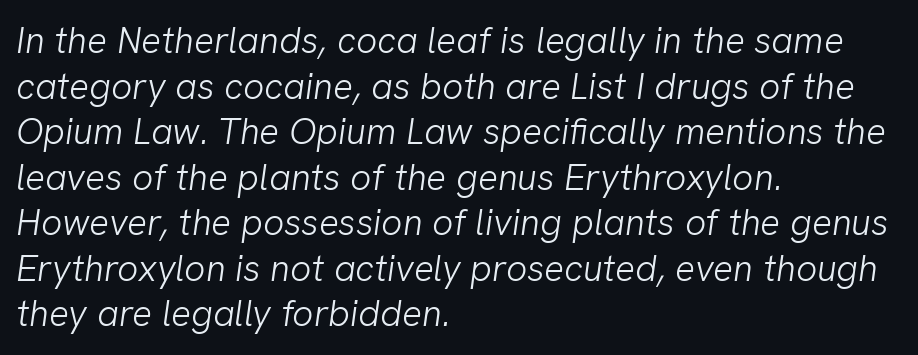
Q: Is the text bold? A: No.
Q: Is the typeface a serif or a sans-serif typeface? A: Sans-serif.
Q: Is the text underlined? A: No.
Q: How is the paragraph aligned? A: Left-aligned.
Q: Is the spacing between letters normal or unusually wide? A: Normal.
Q: Width (condensed, normal, or wide)? A: Normal.
Q: Stroke contrast? A: Low.
Q: x-height? A: Medium.
Q: Monospaced? A: No.
